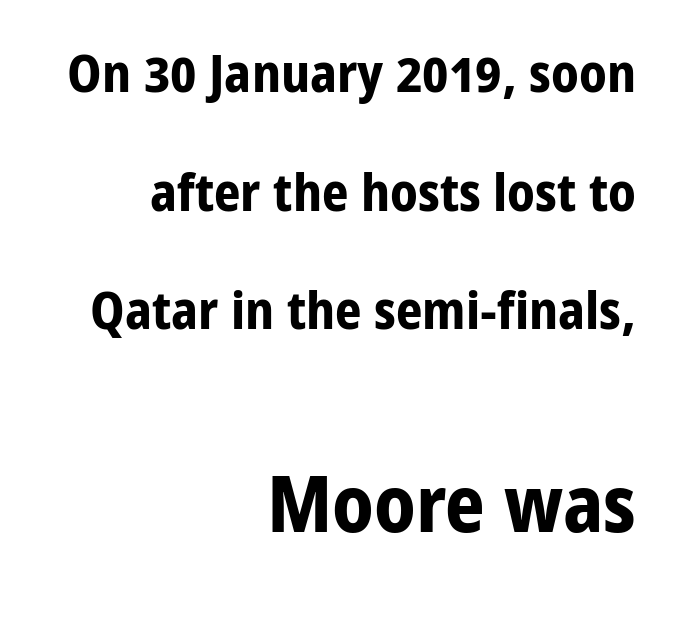
{"serif": "no", "italic": "no", "bold": "yes", "weight": "bold", "width": "normal", "stroke_contrast": "low", "x_height": "medium", "monospaced": "no", "underline": "no", "align": "right", "line_spacing": "loose", "line_spacing_ratio": 2.28, "letter_spacing": "normal", "letter_spacing_em": 0.0, "larger_block": "second", "size_ratio": 1.5, "glyph_px": 78}
